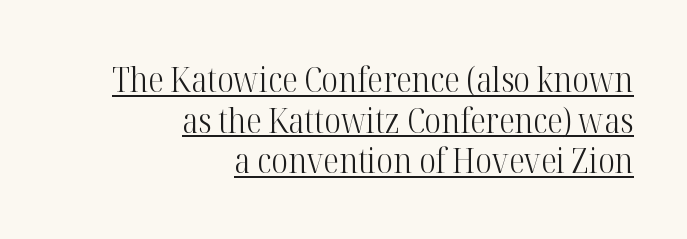
{"serif": "yes", "italic": "no", "bold": "no", "weight": "light", "width": "condensed", "stroke_contrast": "high", "x_height": "medium", "monospaced": "no", "underline": "yes", "align": "right", "line_spacing_ratio": 1.16, "letter_spacing": "normal", "letter_spacing_em": 0.0, "glyph_px": 35}
